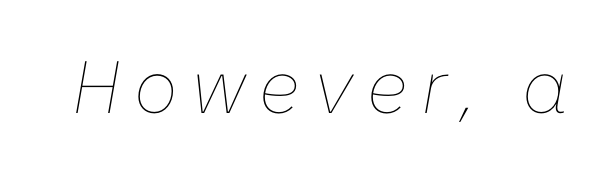
Q: Is the text bold? A: No.
Q: Is the text italic (slanted)? A: Yes, it leans right by about 10 degrees.
Q: Is the text underlined? A: No.
Q: Width (condensed, normal, or wide)? A: Normal.
Q: Stroke contrast? A: Low.
Q: x-height? A: Medium.
Q: Monospaced? A: No.
